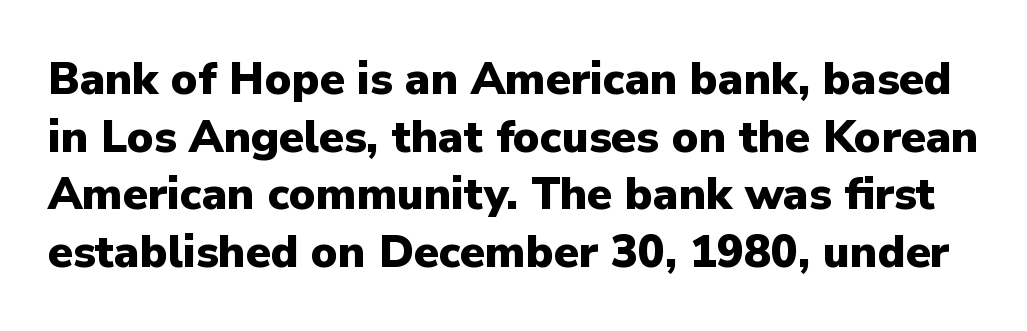
The image shows 45 px heavy sans-serif type, upright; set normal line spacing (1.28x), normal letter spacing, not underlined; low stroke contrast and a medium x-height.
